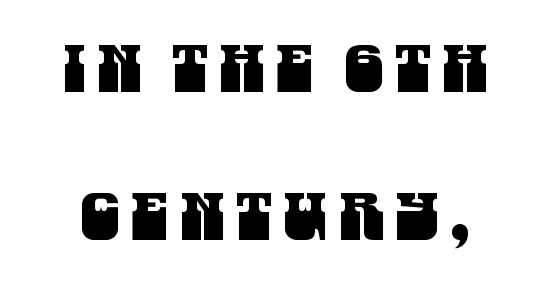
The image shows 65 px condensed sans-serif type; set centered, loose line spacing (2.28x), not underlined; medium stroke contrast and a large x-height.
